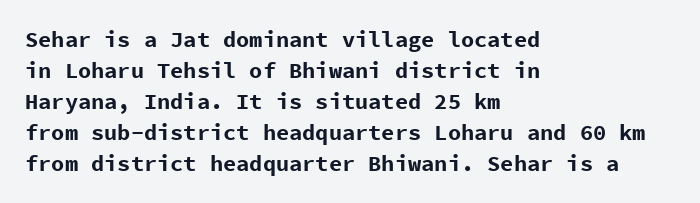
The image shows 22 px bold type, upright; set left-aligned, normal line spacing (1.41x), normal letter spacing, not underlined.
